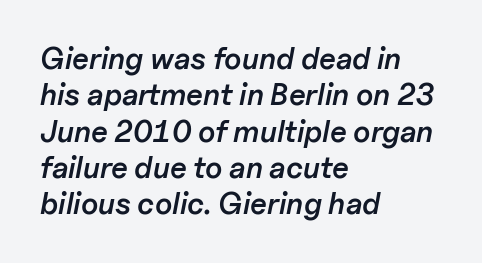
{"italic": "yes", "lean": "right", "slant_degrees": 11, "bold": "semi", "weight": "semibold", "width": "normal", "stroke_contrast": "low", "x_height": "medium", "monospaced": "no", "underline": "no", "align": "left", "line_spacing_ratio": 1.21, "letter_spacing": "normal", "letter_spacing_em": 0.0, "glyph_px": 30}
